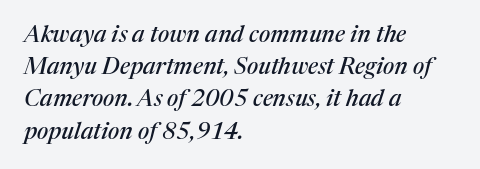
The image shows 23 px text type, italic (leaning right); set left-aligned, normal line spacing (1.4x), normal letter spacing, not underlined.
